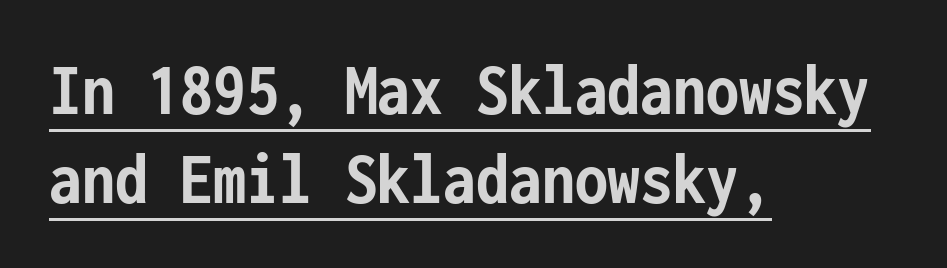
A typesetter would call this monospace, since all characters share one set width. I'd describe the lettering as bold — thick and assertive. The font family rendered here belongs to the sans-serif group. These lines keep a tight, regular rhythm from letter to letter.
